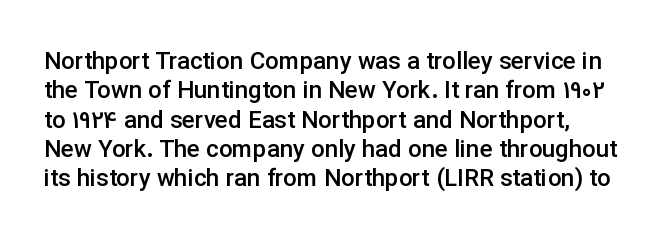
The face used here is rendered with its standard letterfit. Descenders hang freely into open space. In terms of posture, this sample is upright. The letters are semibold — heavier than regular but short of a full bold.
